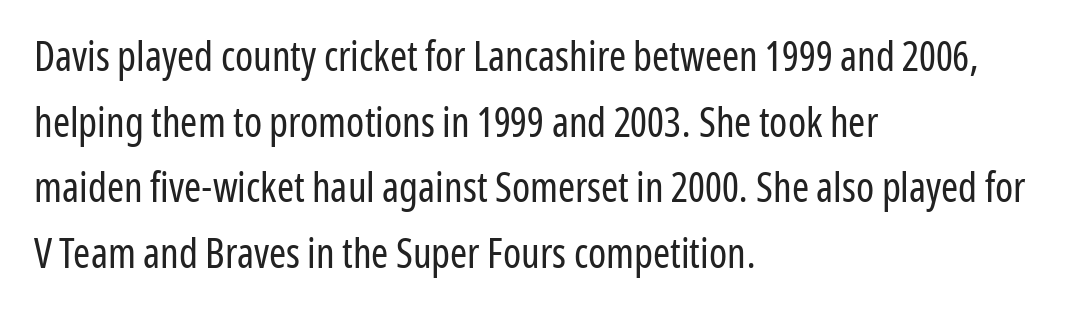
{"serif": "no", "italic": "no", "bold": "no", "weight": "regular", "width": "condensed", "stroke_contrast": "low", "x_height": "medium", "monospaced": "no", "underline": "no", "align": "left", "line_spacing": "normal", "line_spacing_ratio": 1.6, "letter_spacing": "normal", "letter_spacing_em": 0.0, "glyph_px": 41}
